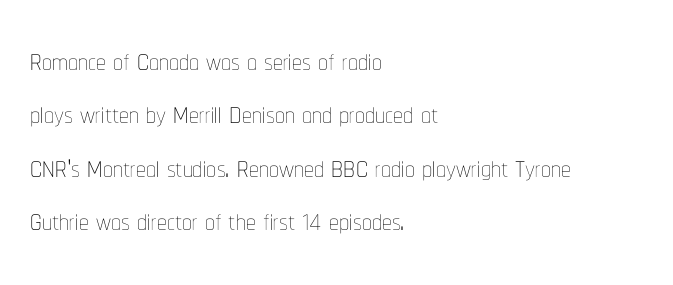
{"italic": "no", "bold": "no", "weight": "thin", "width": "condensed", "stroke_contrast": "low", "x_height": "medium", "monospaced": "no", "underline": "no", "align": "left", "line_spacing": "normal", "line_spacing_ratio": 1.37, "letter_spacing": "normal", "letter_spacing_em": 0.0, "glyph_px": 39}
